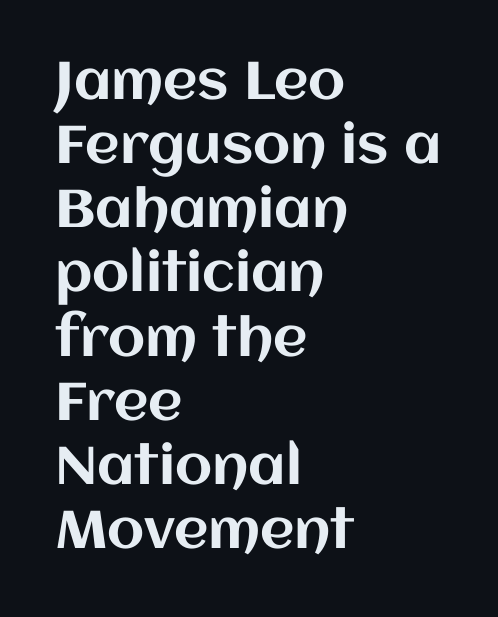
Q: Is the text italic (slanted)? A: No, it is upright.
Q: Is the text underlined? A: No.
Q: How is the paragraph aligned? A: Left-aligned.
Q: Is the spacing between letters normal or unusually wide? A: Normal.
Q: Width (condensed, normal, or wide)? A: Normal.
Q: Stroke contrast? A: Medium.
Q: x-height? A: Large.
Q: Monospaced? A: No.
